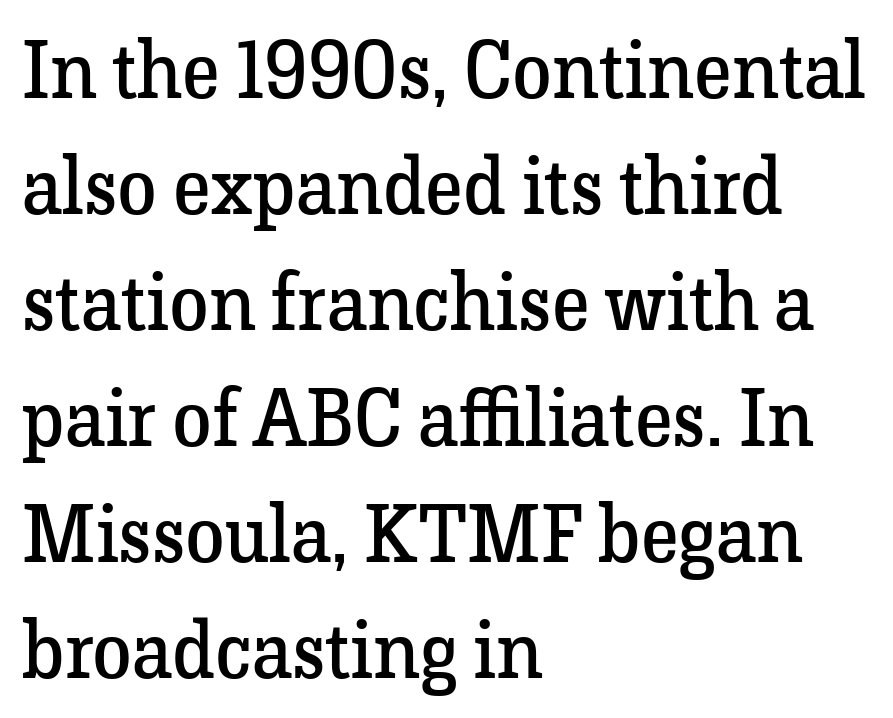
One-word summary of the alignment: left. The typeface has the unassuming heft of standard copy or less. Nope, not italic — everything's standing straight. Characters follow at the spacing the type designer built in. Little horizontal feet cap the strokes, marking this as serif type.
